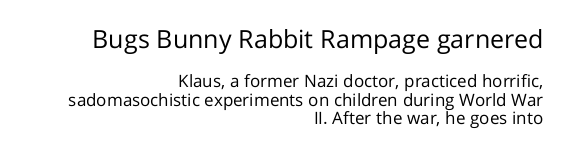
Q: Is the text bold? A: No.
Q: Is the text italic (slanted)? A: No, it is upright.
Q: Is the text underlined? A: No.
Q: How is the paragraph aligned? A: Right-aligned.
Q: Is the spacing between letters normal or unusually wide? A: Normal.
Q: Is the spacing between lines tight, normal or loose? A: Tight.
Q: Which block of text is set in a larger size, the first (top) or the second (bottom)? A: The first (top) one.
